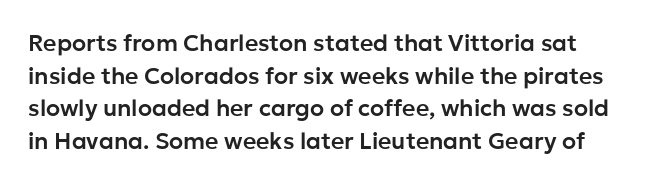
This block has exactly the height ordinary leading produces. Tracking value appears to be zero — textbook default spacing. When letters stand straight like this, we call the style roman or upright. A clean baseline with only descenders dipping below it.
